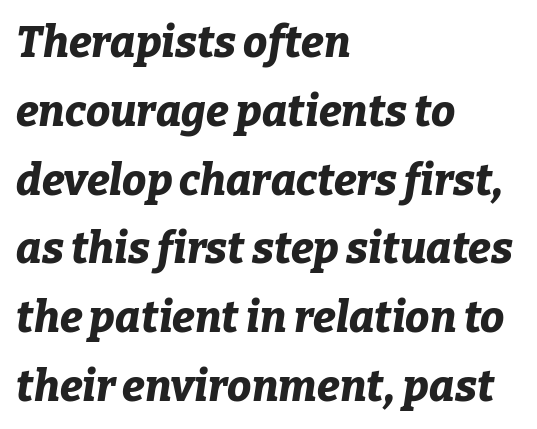
Q: Is the text bold? A: Yes.
Q: Is the text italic (slanted)? A: Yes, it leans right by about 9 degrees.
Q: Is the text underlined? A: No.
Q: How is the paragraph aligned? A: Left-aligned.
Q: Is the spacing between letters normal or unusually wide? A: Normal.
Q: Is the spacing between lines tight, normal or loose? A: Normal.
Q: Width (condensed, normal, or wide)? A: Normal.
Q: Stroke contrast? A: Low.
Q: x-height? A: Medium.
Q: Monospaced? A: No.
